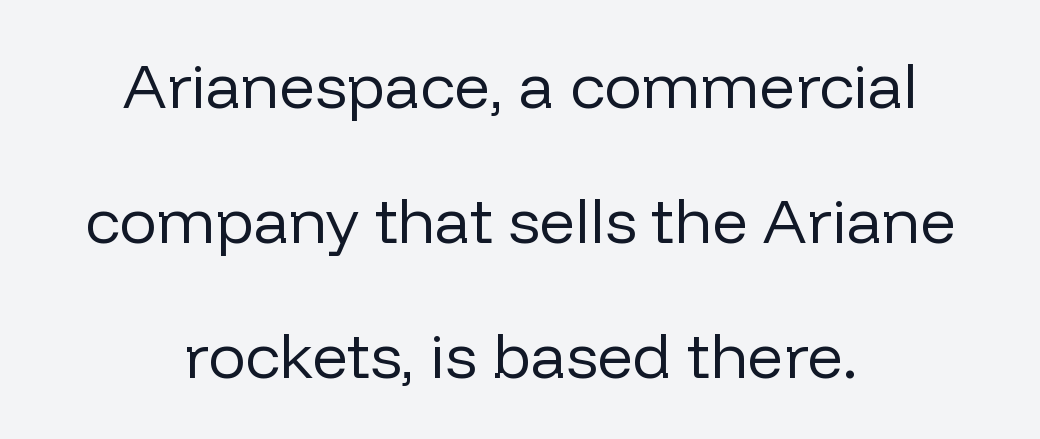
The image shows 63 px regular-weight sans-serif type, upright; set centered, loose line spacing (2.14x), normal letter spacing, not underlined; low stroke contrast and a medium x-height.
